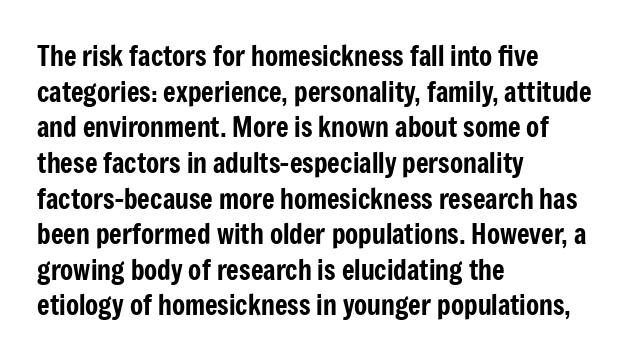
Q: Is the text italic (slanted)? A: No, it is upright.
Q: Is the text underlined? A: No.
Q: How is the paragraph aligned? A: Left-aligned.
Q: Is the spacing between letters normal or unusually wide? A: Normal.
Q: Is the spacing between lines tight, normal or loose? A: Normal.
